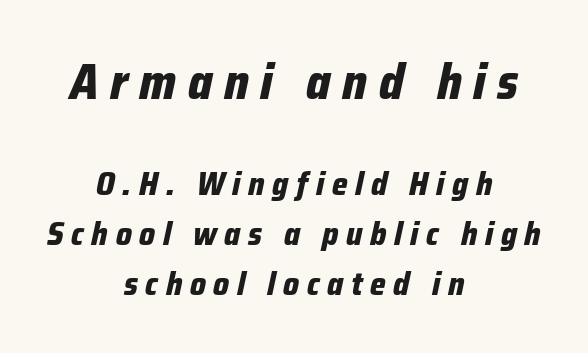
The image shows 50 px bold, condensed type, italic (leaning right); set centered, normal line spacing (1.51x), unusually wide letter spacing (+0.23 em), not underlined; the first (top) block is 1.52x larger; low stroke contrast and a medium x-height.
